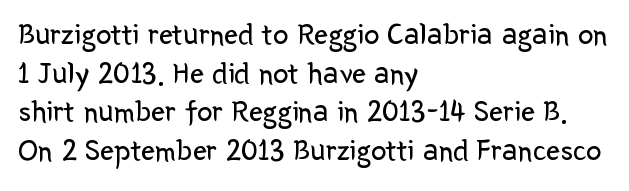
Typographically, this falls in the sans-serif category. Think of a printed novel: that variable character pitch is what you see here. Quick note: not italic, upright. Each word holds together tightly as a unit, with standard inter-letter gaps.
